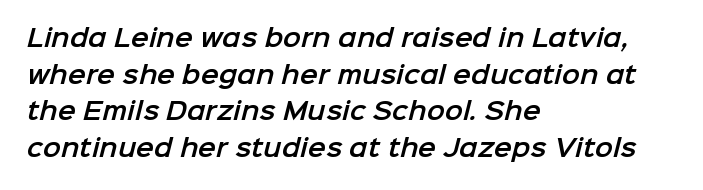
The image shows 24 px text type; set left-aligned, normal line spacing (1.53x), normal letter spacing, not underlined.
